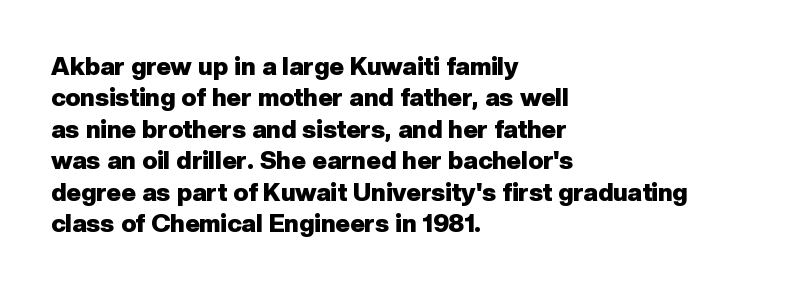
Q: Is the text bold? A: Yes.
Q: Is the text italic (slanted)? A: No, it is upright.
Q: Is the text underlined? A: No.
Q: How is the paragraph aligned? A: Left-aligned.
Q: Is the spacing between letters normal or unusually wide? A: Normal.
Q: Is the spacing between lines tight, normal or loose? A: Normal.
